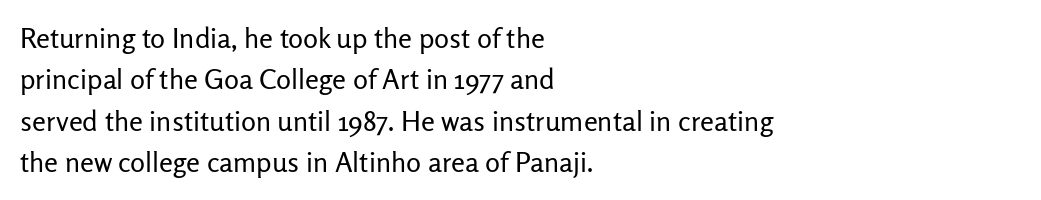
{"serif": "no", "italic": "no", "bold": "no", "weight": "regular", "width": "normal", "stroke_contrast": "low", "x_height": "medium", "monospaced": "no", "underline": "no", "align": "left", "line_spacing": "normal", "line_spacing_ratio": 1.48, "letter_spacing": "normal", "letter_spacing_em": 0.0, "glyph_px": 28}
